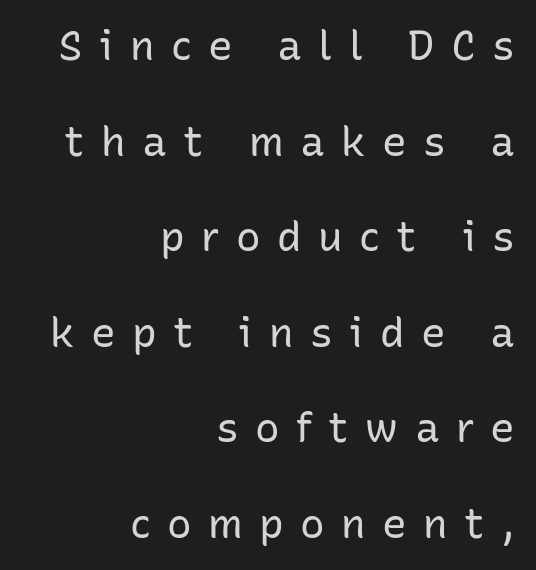
Q: Is the text bold? A: No.
Q: Is the text italic (slanted)? A: No, it is upright.
Q: Is the typeface a serif or a sans-serif typeface? A: Sans-serif.
Q: Is the text underlined? A: No.
Q: How is the paragraph aligned? A: Right-aligned.
Q: Is the spacing between letters normal or unusually wide? A: Unusually wide.
Q: Is the spacing between lines tight, normal or loose? A: Loose.
Q: Width (condensed, normal, or wide)? A: Normal.
Q: Stroke contrast? A: Low.
Q: x-height? A: Medium.
Q: Monospaced? A: No.
